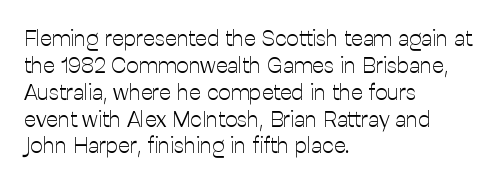
{"italic": "no", "bold": "no", "underline": "no", "align": "left", "line_spacing_ratio": 1.22, "letter_spacing": "normal", "letter_spacing_em": 0.0, "glyph_px": 22}
